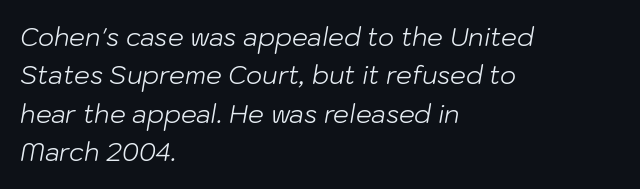
{"italic": "yes", "lean": "right", "slant_degrees": 10, "bold": "no", "underline": "no", "align": "left", "line_spacing": "normal", "line_spacing_ratio": 1.54, "letter_spacing": "normal", "letter_spacing_em": 0.0, "glyph_px": 25}
